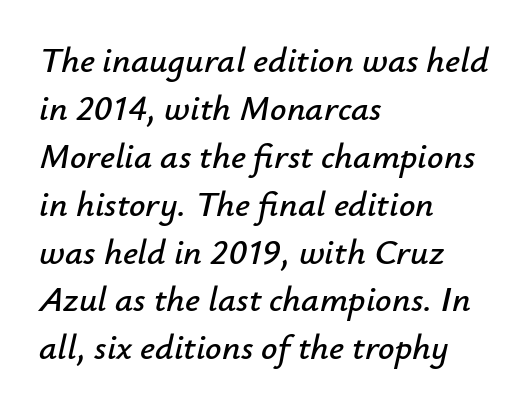
Line spacing here is normal. The face used here is proportionally spaced, like ordinary book or web type. The horizontal fit of the characters is conventional and even. Is the block centered? No — it sits flush against the left margin. Characters are canted at an angle relative to the baseline's perpendicular.
